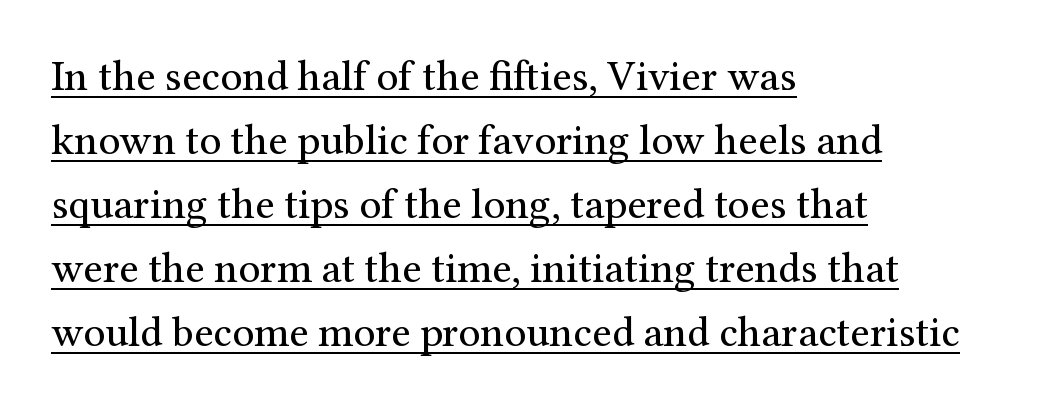
{"serif": "yes", "italic": "no", "bold": "no", "weight": "regular", "width": "normal", "stroke_contrast": "medium", "x_height": "medium", "monospaced": "no", "underline": "yes", "align": "left", "line_spacing": "normal", "line_spacing_ratio": 1.49, "letter_spacing": "normal", "letter_spacing_em": 0.0, "glyph_px": 43}
